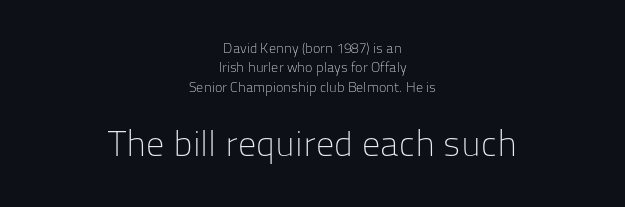
{"serif": "no", "italic": "no", "bold": "no", "weight": "light", "width": "normal", "stroke_contrast": "low", "x_height": "medium", "monospaced": "no", "underline": "no", "align": "center", "line_spacing": "normal", "line_spacing_ratio": 1.38, "letter_spacing": "normal", "letter_spacing_em": 0.0, "larger_block": "second", "size_ratio": 2.57, "glyph_px": 36}
